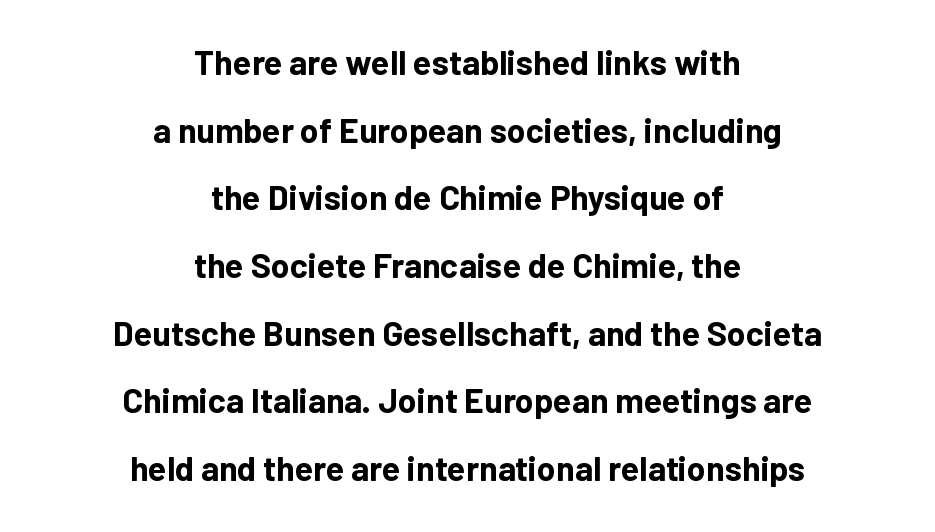
{"serif": "no", "italic": "no", "bold": "yes", "weight": "bold", "width": "normal", "stroke_contrast": "low", "x_height": "medium", "monospaced": "no", "underline": "no", "align": "center", "line_spacing": "loose", "line_spacing_ratio": 1.99, "letter_spacing": "normal", "letter_spacing_em": 0.0, "glyph_px": 34}
